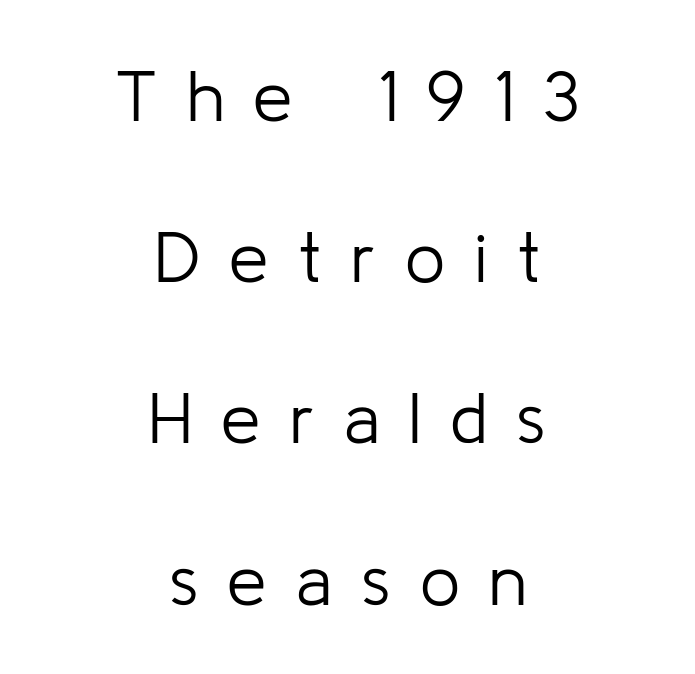
Q: Is the text bold? A: No.
Q: Is the text italic (slanted)? A: No, it is upright.
Q: Is the typeface a serif or a sans-serif typeface? A: Sans-serif.
Q: Is the text underlined? A: No.
Q: How is the paragraph aligned? A: Centered.
Q: Is the spacing between letters normal or unusually wide? A: Unusually wide.
Q: Is the spacing between lines tight, normal or loose? A: Loose.
Q: Width (condensed, normal, or wide)? A: Normal.
Q: Stroke contrast? A: Low.
Q: x-height? A: Medium.
Q: Monospaced? A: No.
